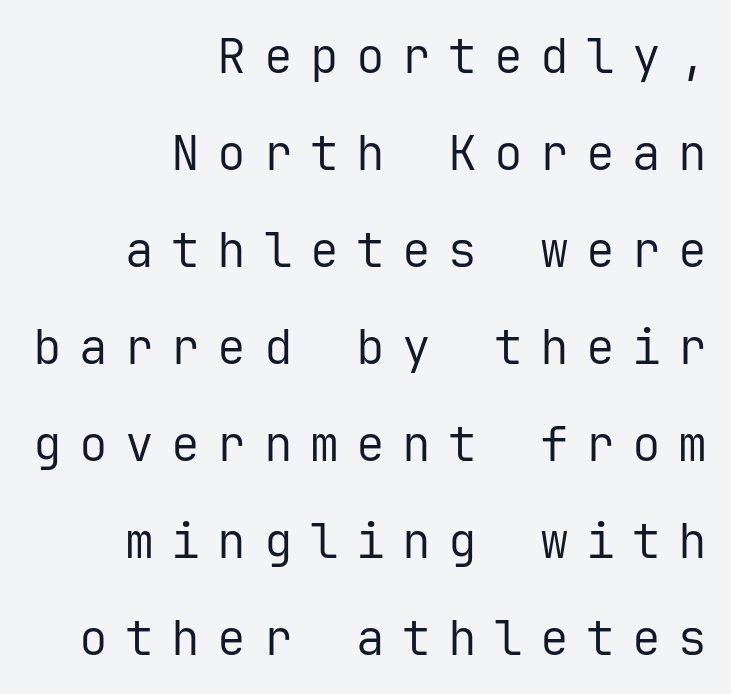
{"serif": "no", "italic": "no", "bold": "no", "weight": "regular", "width": "normal", "stroke_contrast": "low", "x_height": "medium", "monospaced": "yes", "underline": "no", "align": "right", "line_spacing": "loose", "line_spacing_ratio": 2.02, "letter_spacing": "wide", "letter_spacing_em": 0.36, "glyph_px": 48}
